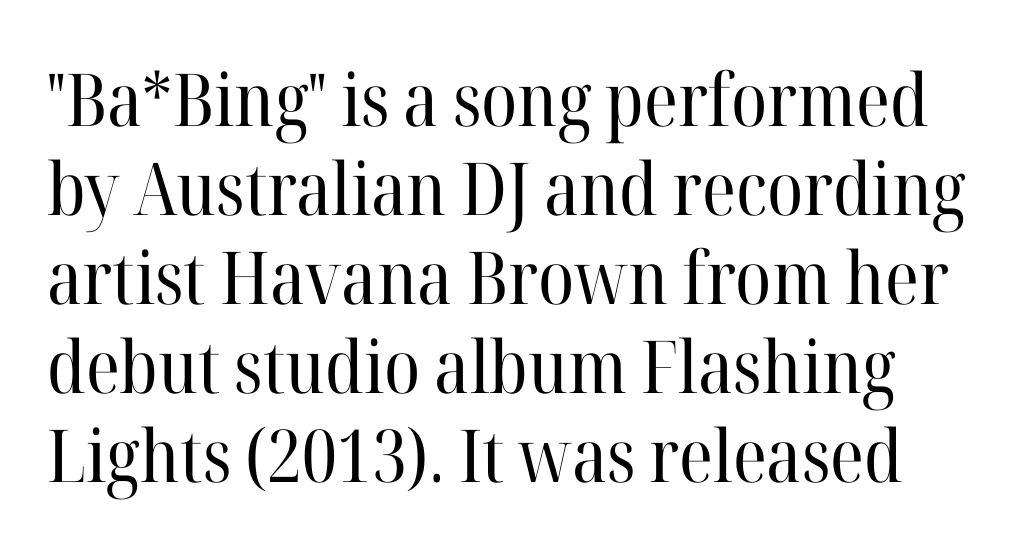
The image shows 73 px regular-weight serif type, upright; set line spacing 1.22x, normal letter spacing, not underlined; high stroke contrast and a medium x-height.
